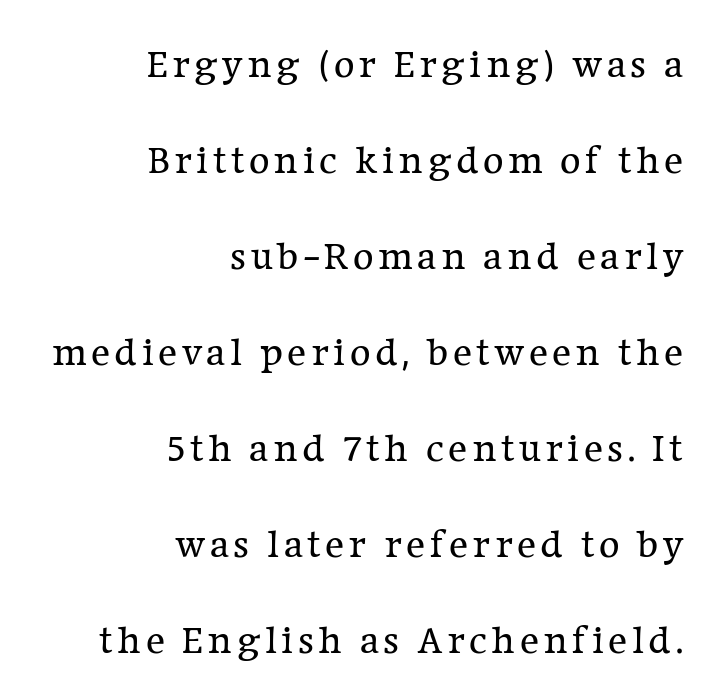
A light-to-regular cut is what we see here. Proportional: the letters do not fall into vertical columns. Serif or sans? Serif — the stroke terminals have little feet. This block would shrink considerably if given ordinary leading; it's expanded now. Plain, unruled lines of type.
